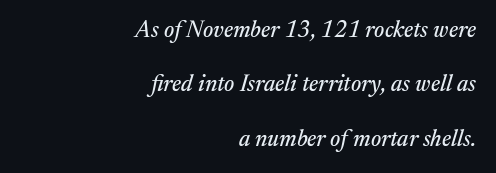
Q: Is the text italic (slanted)? A: Yes, it leans right by about 17 degrees.
Q: Is the text underlined? A: No.
Q: How is the paragraph aligned? A: Right-aligned.
Q: Is the spacing between letters normal or unusually wide? A: Normal.
Q: Is the spacing between lines tight, normal or loose? A: Loose.
